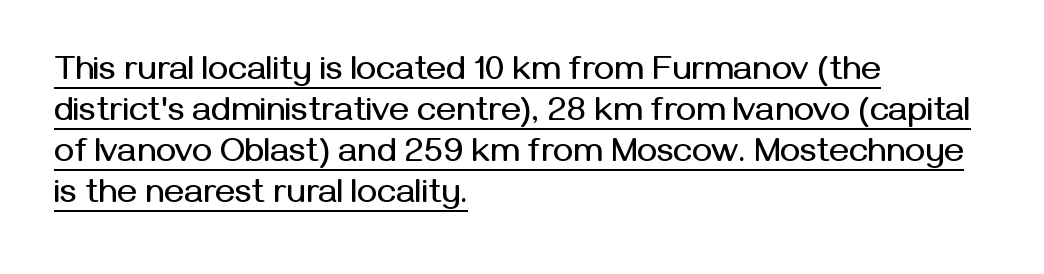
You can tell it's not italic because the verticals are truly vertical. In CSS terms this would be text-align: left. The horizontal fit of the characters is conventional and even. Is there an underline? Yes — a line sits under the letters. Observe the absence of serifs on each vertical stroke in this sample. The face used here is proportionally spaced, like ordinary book or web type.
